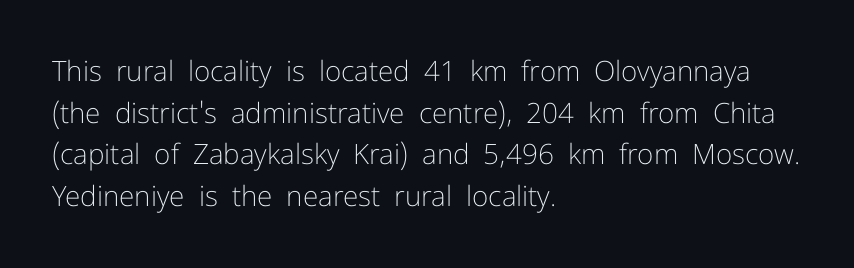
Proportional: the letters do not fall into vertical columns. Grotesque or geometric, the face here clearly has no serifs. How are the letters spaced? Ordinarily, with no added tracking. How would I describe the line gaps? Plain and ordinary.
